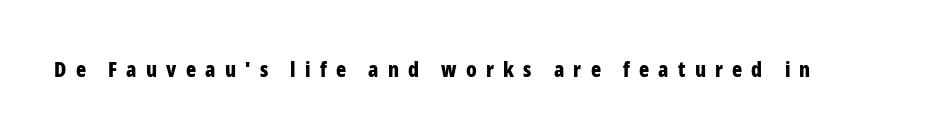
{"italic": "no", "bold": "yes", "underline": "no", "letter_spacing": "wide", "letter_spacing_em": 0.44, "glyph_px": 21}
